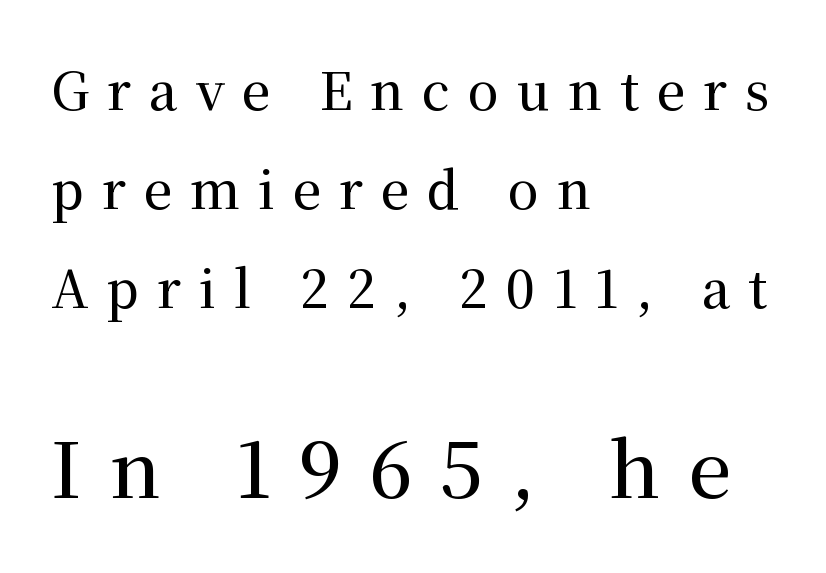
{"serif": "yes", "italic": "no", "width": "normal", "stroke_contrast": "medium", "x_height": "medium", "monospaced": "no", "underline": "no", "align": "left", "line_spacing": "loose", "line_spacing_ratio": 1.94, "letter_spacing": "wide", "letter_spacing_em": 0.35, "larger_block": "second", "size_ratio": 1.51, "glyph_px": 77}
